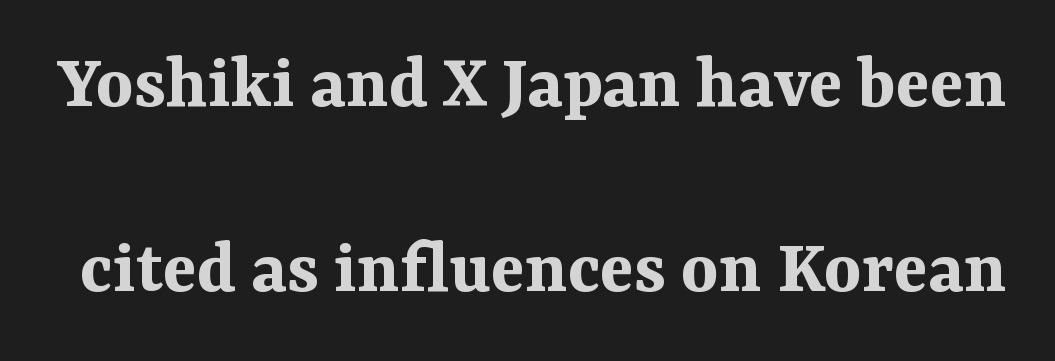
The image shows 79 px bold serif type, upright; set loose line spacing (2.34x), normal letter spacing, not underlined; medium stroke contrast and a medium x-height.
